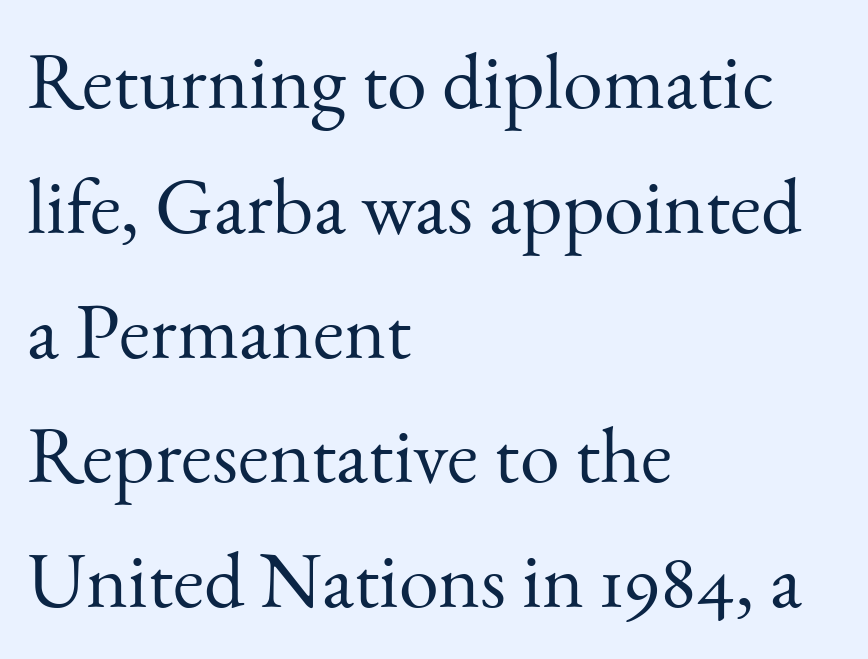
The image shows 80 px light serif type, upright; set left-aligned, normal line spacing (1.56x), normal letter spacing, not underlined; medium stroke contrast and a small x-height.
